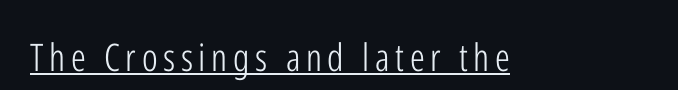
Q: Is the text bold? A: No.
Q: Is the text italic (slanted)? A: No, it is upright.
Q: Is the typeface a serif or a sans-serif typeface? A: Sans-serif.
Q: Is the text underlined? A: Yes.
Q: Width (condensed, normal, or wide)? A: Condensed.
Q: Stroke contrast? A: Low.
Q: x-height? A: Medium.
Q: Monospaced? A: No.
